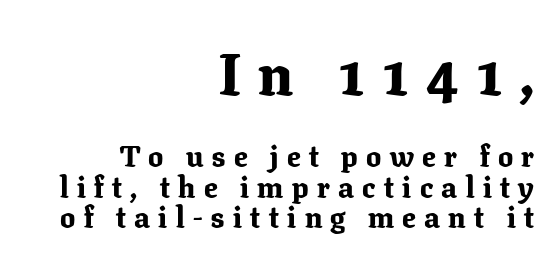
{"serif": "yes", "italic": "no", "bold": "yes", "weight": "bold", "width": "normal", "stroke_contrast": "low", "x_height": "medium", "monospaced": "no", "underline": "no", "align": "right", "line_spacing": "tight", "line_spacing_ratio": 1.02, "letter_spacing": "wide", "letter_spacing_em": 0.28, "larger_block": "first", "size_ratio": 2.0, "glyph_px": 60}
